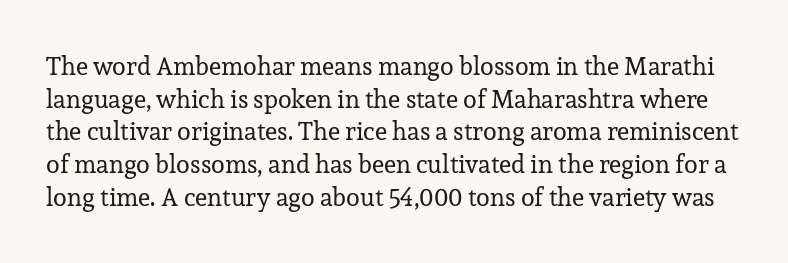
{"italic": "no", "bold": "no", "underline": "no", "line_spacing": "normal", "line_spacing_ratio": 1.31, "letter_spacing": "normal", "letter_spacing_em": 0.0, "glyph_px": 25}
